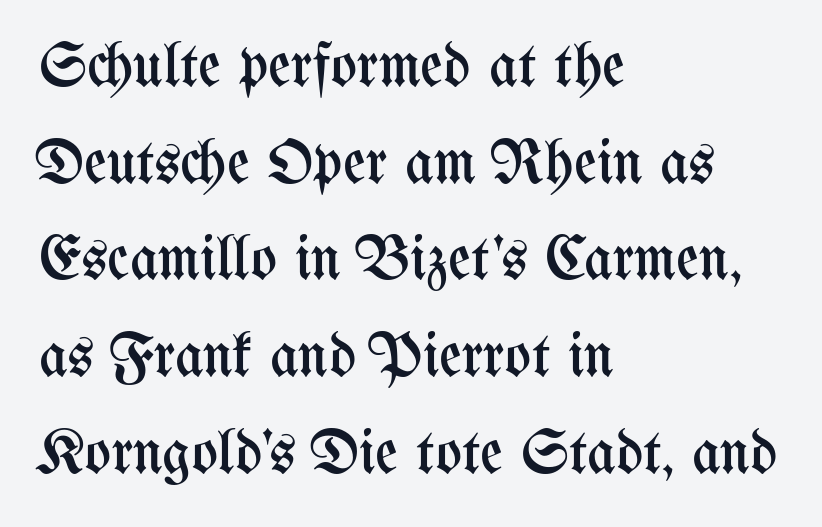
Leading matches the norm, producing a regular column. Only glyphs here, with clear space below each row. The typeface has the unassuming heft of standard copy or less. This sample has the flowing, uneven cadence of proportional lettering. Tracking value appears to be zero — textbook default spacing.
